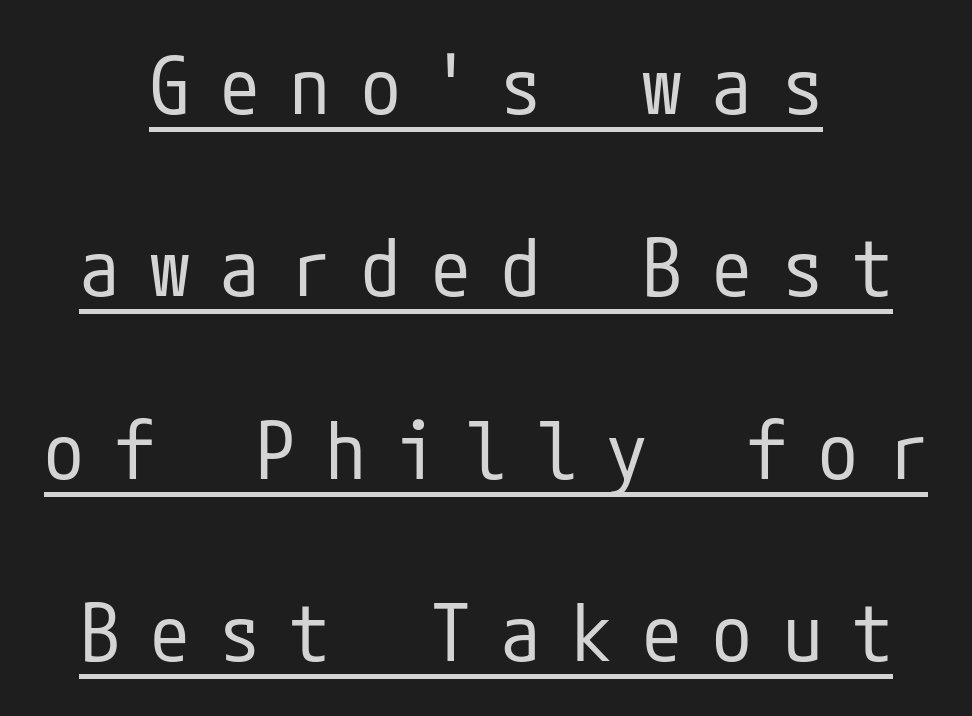
The characters display no serif detailing; their extremities are plain. The face used here is rendered with a markedly widened letterfit. The strokes are not fattened; the text isn't bold. Leftover space on each line is divided equally before and after the words.
